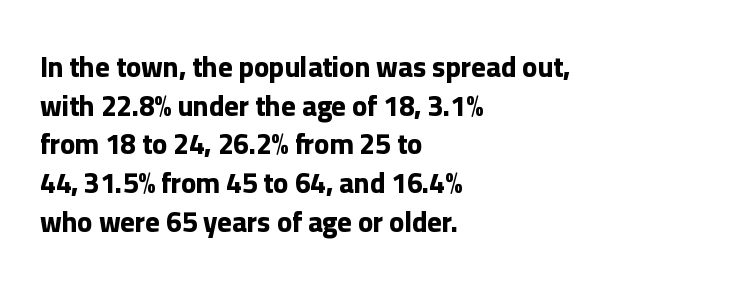
{"serif": "no", "italic": "no", "bold": "yes", "weight": "bold", "width": "normal", "stroke_contrast": "low", "x_height": "medium", "monospaced": "no", "underline": "no", "align": "left", "line_spacing": "normal", "line_spacing_ratio": 1.38, "letter_spacing": "normal", "letter_spacing_em": 0.0, "glyph_px": 28}
